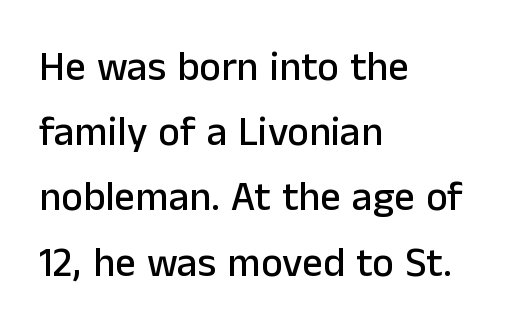
Q: Is the text italic (slanted)? A: No, it is upright.
Q: Is the typeface a serif or a sans-serif typeface? A: Sans-serif.
Q: Is the text underlined? A: No.
Q: How is the paragraph aligned? A: Left-aligned.
Q: Is the spacing between letters normal or unusually wide? A: Normal.
Q: Is the spacing between lines tight, normal or loose? A: Normal.
Q: Width (condensed, normal, or wide)? A: Normal.
Q: Stroke contrast? A: Low.
Q: x-height? A: Medium.
Q: Monospaced? A: No.
